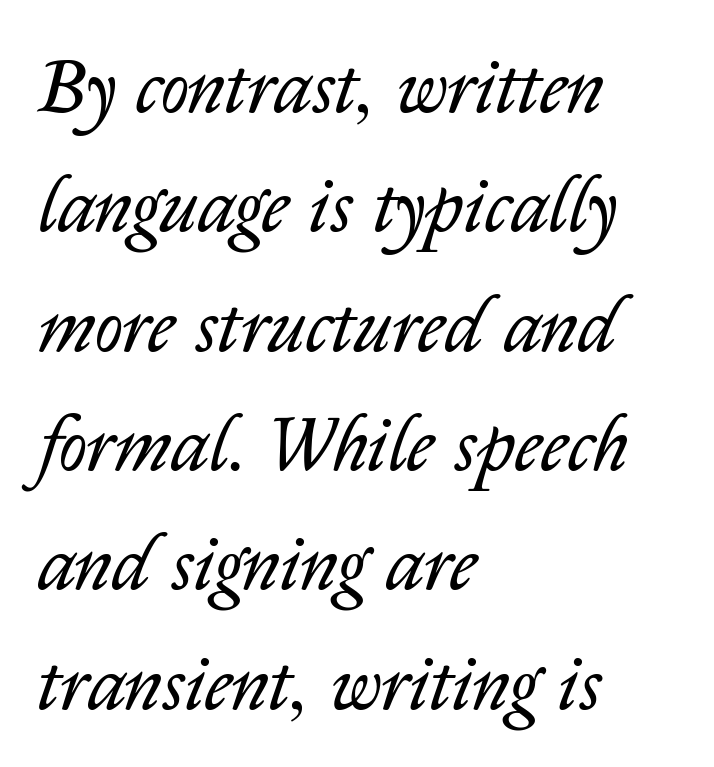
The image shows 77 px regular-weight type, italic (leaning right); set left-aligned, normal line spacing (1.55x), normal letter spacing, not underlined; low stroke contrast and a medium x-height.
